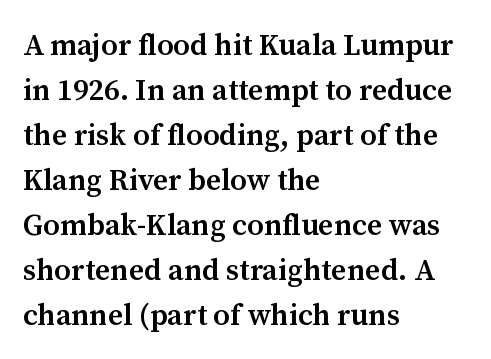
{"serif": "yes", "italic": "no", "bold": "semi", "weight": "semibold", "width": "normal", "stroke_contrast": "medium", "x_height": "medium", "monospaced": "no", "underline": "no", "align": "left", "line_spacing": "normal", "line_spacing_ratio": 1.5, "letter_spacing": "normal", "letter_spacing_em": 0.0, "glyph_px": 30}
